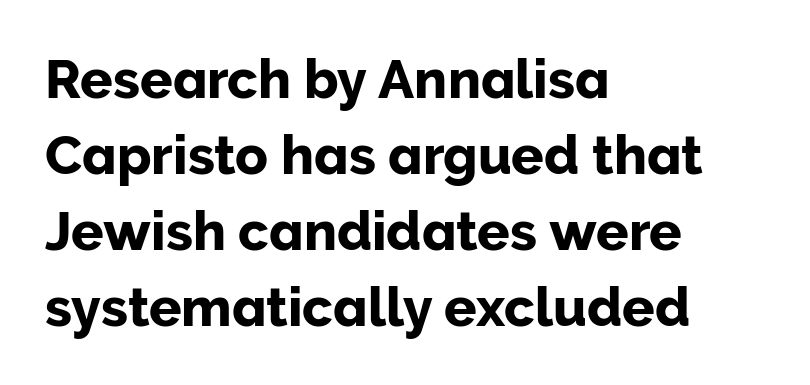
The typography opts for an upright posture over an oblique one. The leading is moderate, giving the passage an even texture. The passage shown is typed in a proportional face where columns would drift. A bare baseline throughout the passage. Default kerning and tracking; the words read as compact shapes. Leftover space on each line is placed entirely after the last word.
